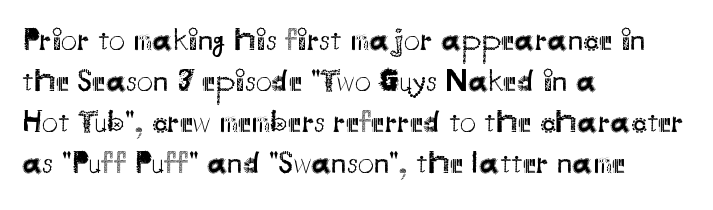
Q: Is the text bold? A: No.
Q: Is the text italic (slanted)? A: No, it is upright.
Q: Is the typeface a serif or a sans-serif typeface? A: Sans-serif.
Q: Is the text underlined? A: No.
Q: How is the paragraph aligned? A: Left-aligned.
Q: Is the spacing between letters normal or unusually wide? A: Normal.
Q: Is the spacing between lines tight, normal or loose? A: Normal.
Q: Width (condensed, normal, or wide)? A: Normal.
Q: Stroke contrast? A: Medium.
Q: x-height? A: Small.
Q: Monospaced? A: No.
